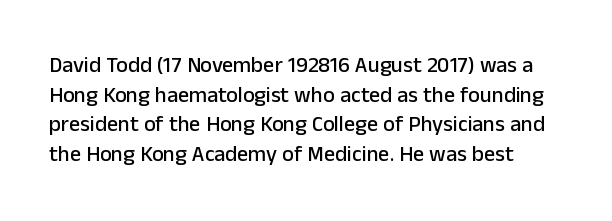
The image shows 22 px text type, upright; set normal line spacing (1.35x), normal letter spacing, not underlined.
